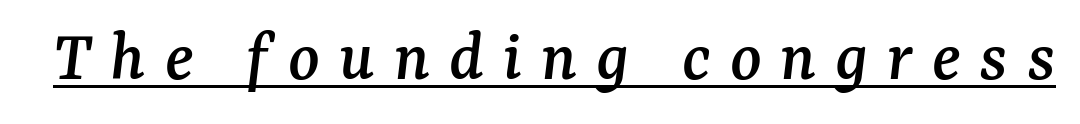
{"serif": "yes", "italic": "yes", "lean": "right", "slant_degrees": 7, "width": "normal", "stroke_contrast": "medium", "x_height": "medium", "monospaced": "no", "underline": "yes", "letter_spacing": "wide", "letter_spacing_em": 0.26, "glyph_px": 73}
